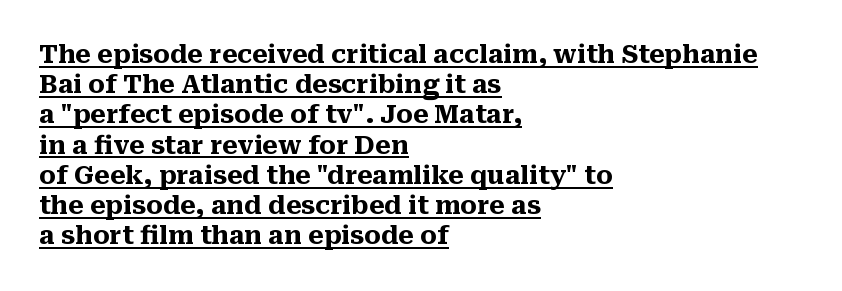
The image shows 25 px bold type, upright; set left-aligned, line spacing 1.21x, normal letter spacing, underlined.
